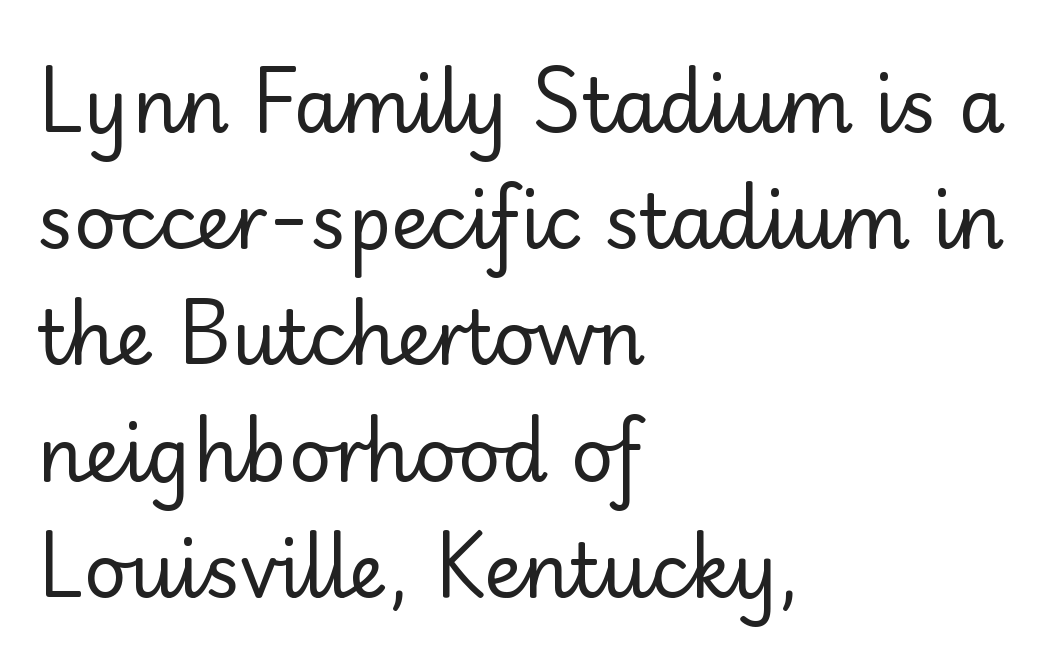
The image shows 74 px regular-weight sans-serif type, upright; set left-aligned, normal line spacing (1.57x), normal letter spacing, not underlined; low stroke contrast and a small x-height.
